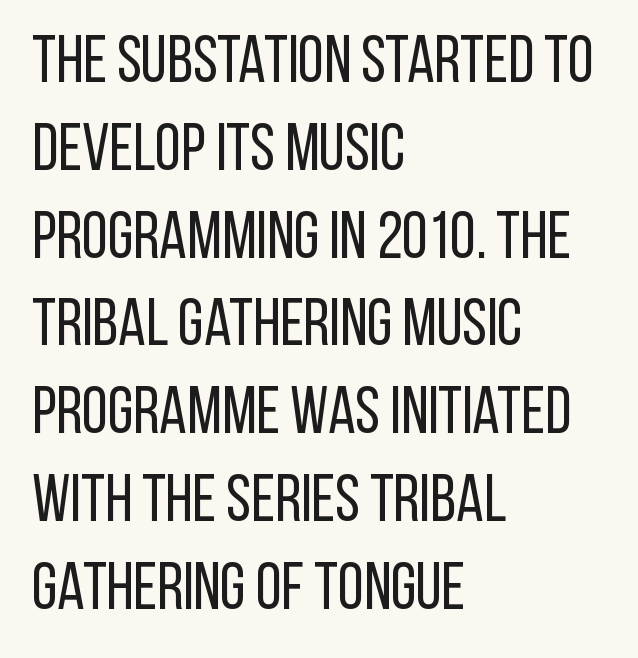
The image shows 66 px regular-weight, condensed sans-serif type, upright; set left-aligned, normal line spacing (1.33x), normal letter spacing, not underlined; low stroke contrast and a large x-height.
